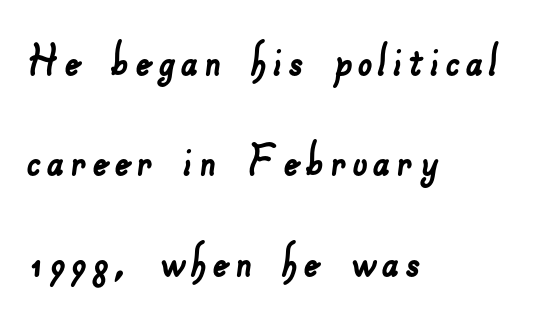
The setting favours the left margin, as ordinary paragraphs usually do. Stroke terminals: plain, sans-serif. Honestly, the rows look like they've been pulled way apart. Nobody drew a line under any word here. Looks like regular typesetting: each glyph gets only the width it needs.
